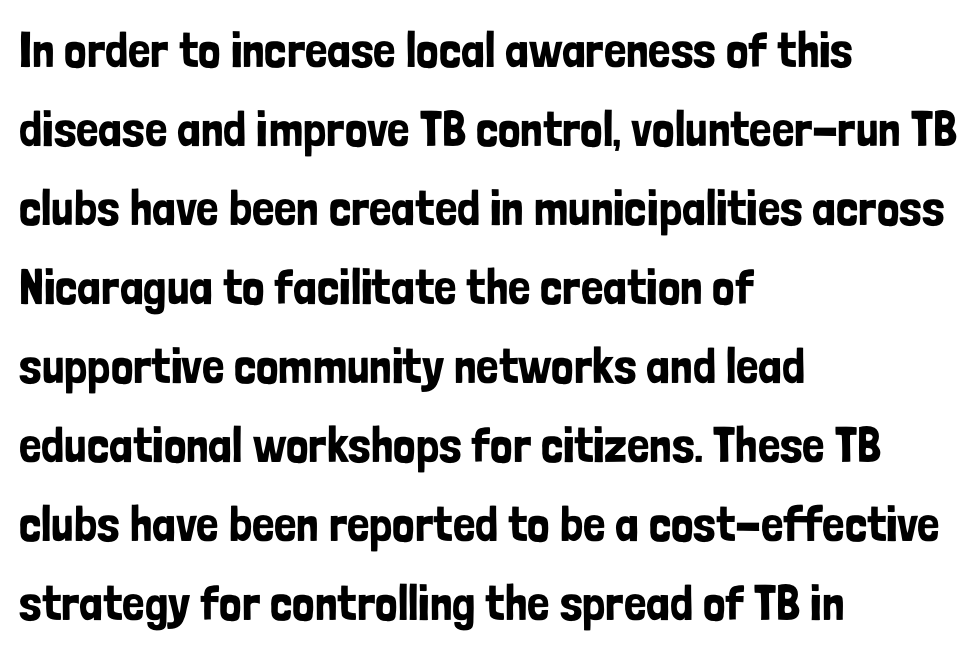
Q: Is the text italic (slanted)? A: No, it is upright.
Q: Is the typeface a serif or a sans-serif typeface? A: Sans-serif.
Q: Is the text underlined? A: No.
Q: How is the paragraph aligned? A: Left-aligned.
Q: Is the spacing between letters normal or unusually wide? A: Normal.
Q: Is the spacing between lines tight, normal or loose? A: Normal.
Q: Width (condensed, normal, or wide)? A: Condensed.
Q: Stroke contrast? A: Low.
Q: x-height? A: Medium.
Q: Monospaced? A: No.
